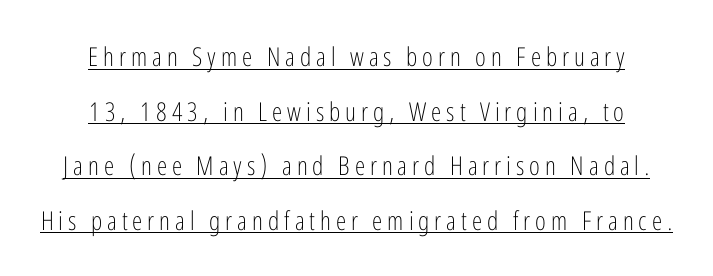
The passage is arranged like a title page — every line centered. The block of text is sparse from top to bottom, with ample space between rows. Counters stay open thanks to moderate or lighter strokes. Check the space under the baseline: a stroke is drawn there. Unlike italic type, these characters show no tilt at all.
